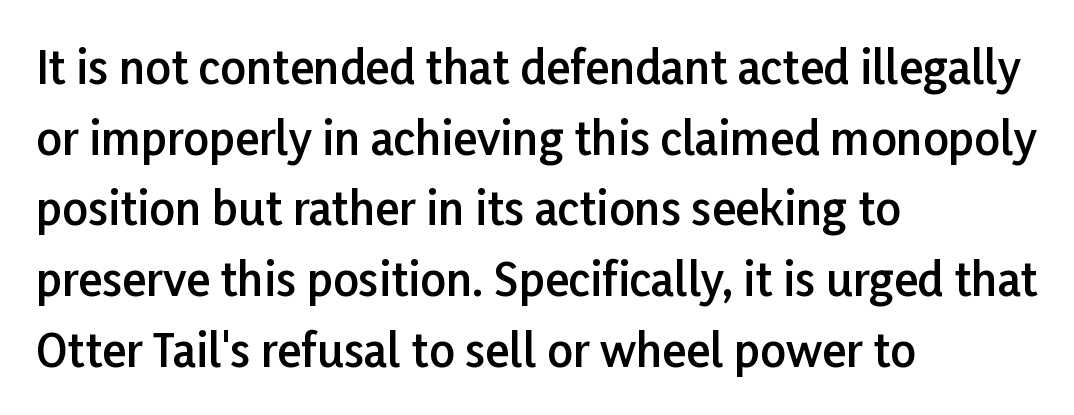
Q: Is the text bold? A: Semi-bold.
Q: Is the text italic (slanted)? A: No, it is upright.
Q: Is the typeface a serif or a sans-serif typeface? A: Sans-serif.
Q: Is the text underlined? A: No.
Q: How is the paragraph aligned? A: Left-aligned.
Q: Is the spacing between letters normal or unusually wide? A: Normal.
Q: Is the spacing between lines tight, normal or loose? A: Normal.
Q: Width (condensed, normal, or wide)? A: Normal.
Q: Stroke contrast? A: Low.
Q: x-height? A: Medium.
Q: Monospaced? A: No.
